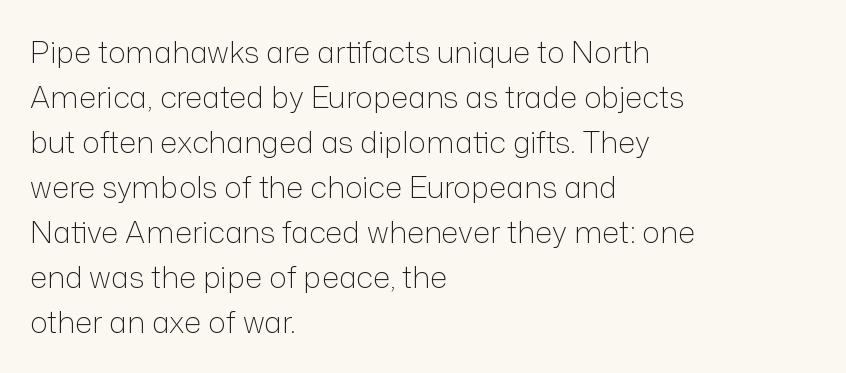
Q: Is the text bold? A: No.
Q: Is the text italic (slanted)? A: No, it is upright.
Q: Is the typeface a serif or a sans-serif typeface? A: Sans-serif.
Q: Is the text underlined? A: No.
Q: How is the paragraph aligned? A: Left-aligned.
Q: Is the spacing between letters normal or unusually wide? A: Normal.
Q: Is the spacing between lines tight, normal or loose? A: Normal.
Q: Width (condensed, normal, or wide)? A: Normal.
Q: Stroke contrast? A: Low.
Q: x-height? A: Medium.
Q: Monospaced? A: No.
